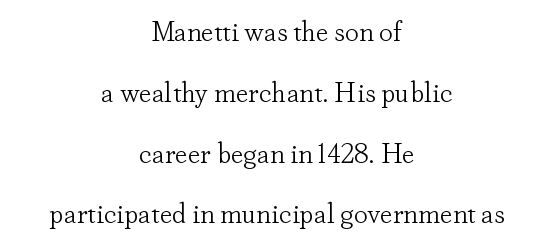
Q: Is the text bold? A: No.
Q: Is the text italic (slanted)? A: No, it is upright.
Q: Is the typeface a serif or a sans-serif typeface? A: Serif.
Q: Is the text underlined? A: No.
Q: How is the paragraph aligned? A: Centered.
Q: Is the spacing between letters normal or unusually wide? A: Normal.
Q: Is the spacing between lines tight, normal or loose? A: Loose.
Q: Width (condensed, normal, or wide)? A: Normal.
Q: Stroke contrast? A: Low.
Q: x-height? A: Small.
Q: Monospaced? A: No.
